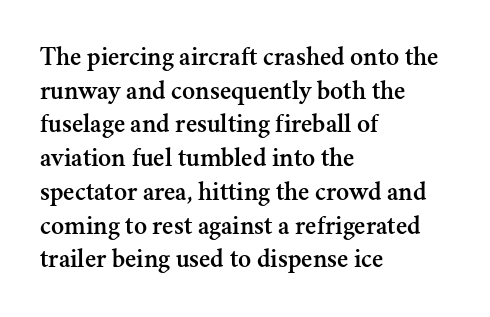
This is the regular roman posture of the typeface. Does extra space separate the letters? No, they use regular spacing. One-word summary of the alignment: left. How would I describe the line gaps? Plain and ordinary.
